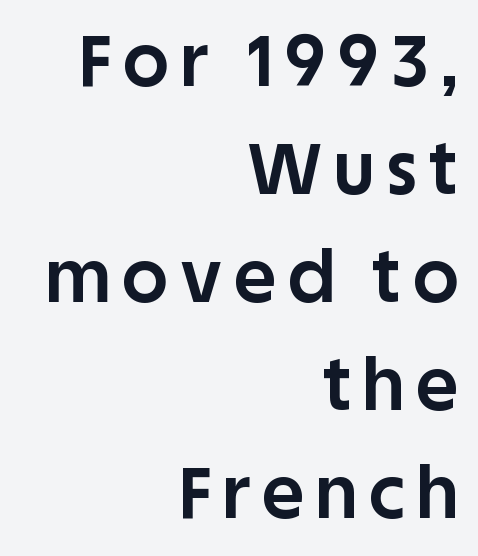
Q: Is the text bold? A: Yes.
Q: Is the text italic (slanted)? A: No, it is upright.
Q: Is the typeface a serif or a sans-serif typeface? A: Sans-serif.
Q: Is the text underlined? A: No.
Q: How is the paragraph aligned? A: Right-aligned.
Q: Is the spacing between lines tight, normal or loose? A: Normal.
Q: Width (condensed, normal, or wide)? A: Normal.
Q: Stroke contrast? A: Low.
Q: x-height? A: Large.
Q: Monospaced? A: No.
